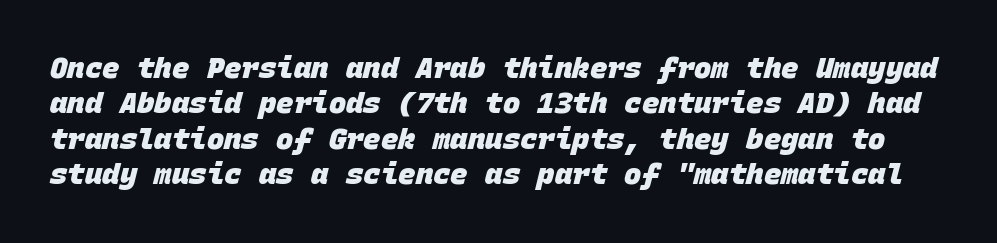
Q: Is the text bold? A: Yes.
Q: Is the typeface a serif or a sans-serif typeface? A: Sans-serif.
Q: Is the text underlined? A: No.
Q: Is the spacing between letters normal or unusually wide? A: Normal.
Q: Width (condensed, normal, or wide)? A: Normal.
Q: Stroke contrast? A: Low.
Q: x-height? A: Large.
Q: Monospaced? A: Yes.
